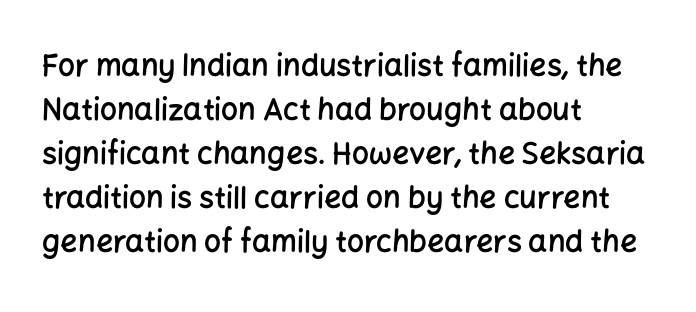
Lines of text with bare space underneath. Is this a sans? Yes — the strokes have no serifs. Leading matches the norm, producing a regular column. Default kerning and tracking; the words read as compact shapes. Moderately thickened strokes mark this as semibold type.
